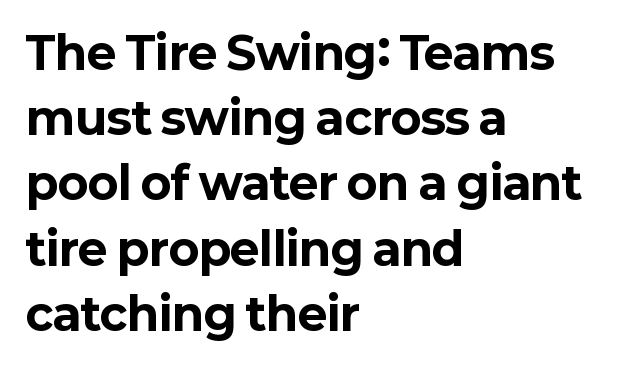
This sample uses an upright cut, with every glyph sitting square on the baseline. Honestly, the row spacing looks completely unremarkable. The line texture is even and compact thanks to regular tracking. This sample uses a sans-serif face.
